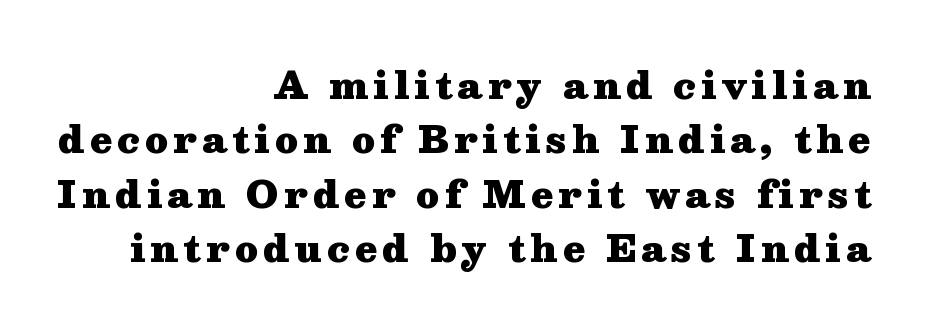
Posture: upright roman. This is heavy type, rendered in bold. The rendering shows small feet on the letterforms — a serif design. The passage shown is typed in a proportional face where columns would drift. Any mark beneath the type? The region is blank.
